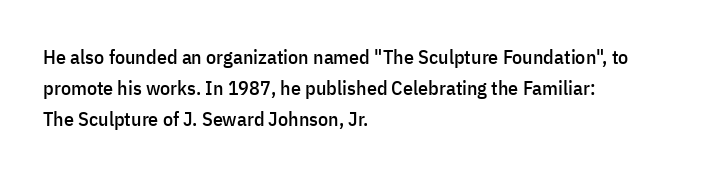
Q: Is the text italic (slanted)? A: No, it is upright.
Q: Is the text underlined? A: No.
Q: How is the paragraph aligned? A: Left-aligned.
Q: Is the spacing between letters normal or unusually wide? A: Normal.
Q: Is the spacing between lines tight, normal or loose? A: Normal.
